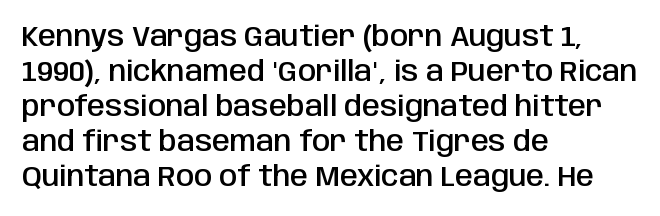
Q: Is the text bold? A: Semi-bold.
Q: Is the text italic (slanted)? A: No, it is upright.
Q: Is the typeface a serif or a sans-serif typeface? A: Sans-serif.
Q: Is the text underlined? A: No.
Q: How is the paragraph aligned? A: Left-aligned.
Q: Is the spacing between letters normal or unusually wide? A: Normal.
Q: Width (condensed, normal, or wide)? A: Condensed.
Q: Stroke contrast? A: Low.
Q: x-height? A: Large.
Q: Monospaced? A: No.
